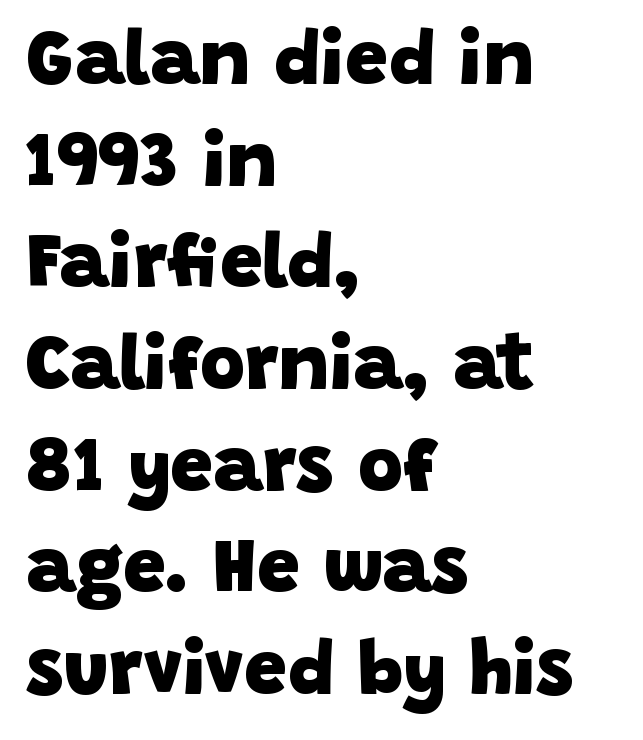
Typographically, this falls in the sans-serif category. Casual observation: everything's shoved over to the left. Check under the words: just untouched page. Does the weight exceed regular? Yes, all the way to bold. What's the leading like? Ordinary, nothing unusual. Nobody touched the tracking dial on this one.
